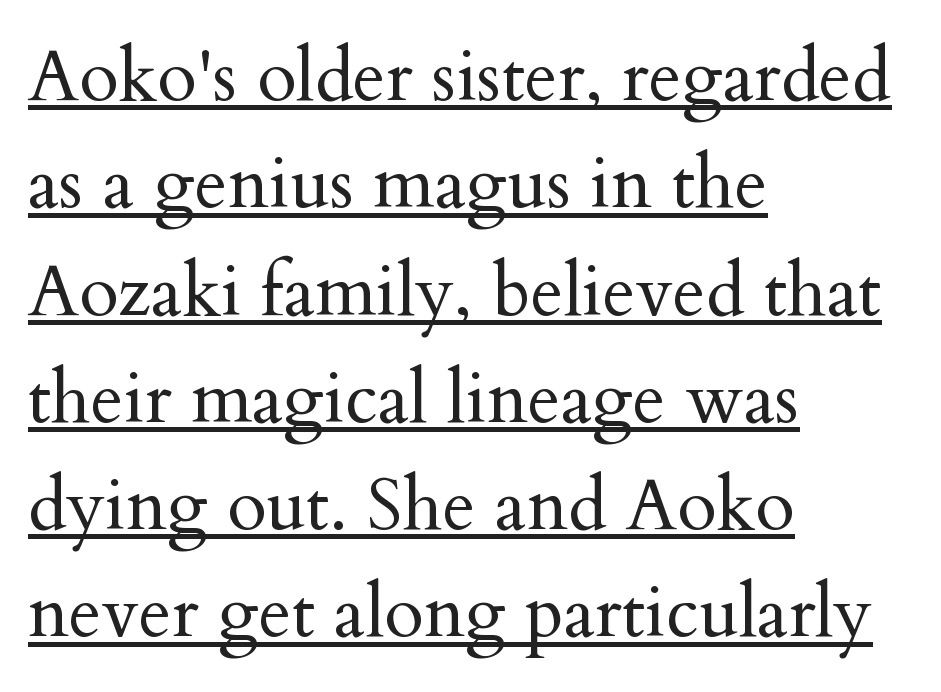
Q: Is the text bold? A: No.
Q: Is the text italic (slanted)? A: No, it is upright.
Q: Is the typeface a serif or a sans-serif typeface? A: Serif.
Q: Is the text underlined? A: Yes.
Q: How is the paragraph aligned? A: Left-aligned.
Q: Is the spacing between letters normal or unusually wide? A: Normal.
Q: Is the spacing between lines tight, normal or loose? A: Normal.
Q: Width (condensed, normal, or wide)? A: Normal.
Q: Stroke contrast? A: Medium.
Q: x-height? A: Small.
Q: Monospaced? A: No.
